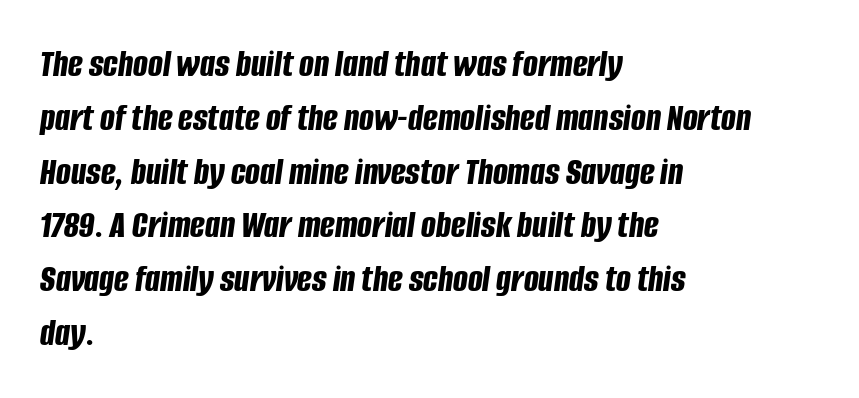
Q: Is the text bold? A: Yes.
Q: Is the text italic (slanted)? A: Yes, it leans right by about 8 degrees.
Q: Is the text underlined? A: No.
Q: How is the paragraph aligned? A: Left-aligned.
Q: Is the spacing between letters normal or unusually wide? A: Normal.
Q: Is the spacing between lines tight, normal or loose? A: Normal.
Q: Width (condensed, normal, or wide)? A: Condensed.
Q: Stroke contrast? A: Low.
Q: x-height? A: Large.
Q: Monospaced? A: No.
